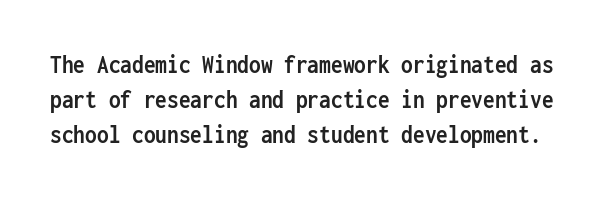
The image shows 26 px bold type, upright; set normal line spacing (1.34x), normal letter spacing, not underlined.
